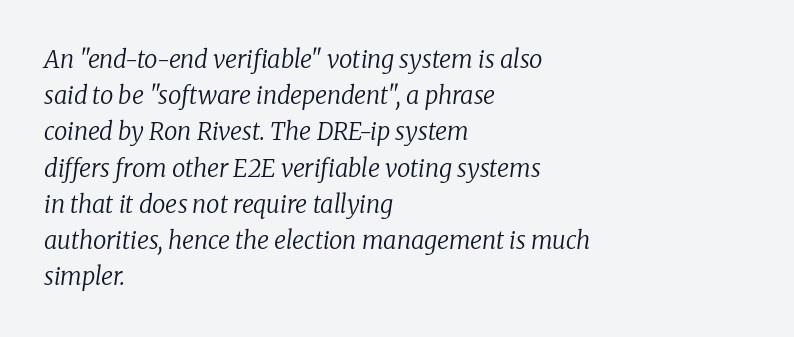
The image shows 24 px text type, italic (leaning right); set left-aligned, normal line spacing (1.51x), normal letter spacing, not underlined.
